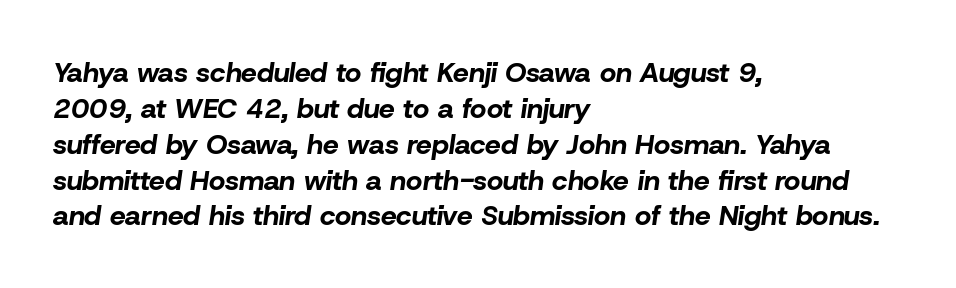
{"italic": "yes", "lean": "right", "slant_degrees": 8, "bold": "yes", "weight": "bold", "width": "normal", "stroke_contrast": "low", "x_height": "medium", "monospaced": "no", "underline": "no", "align": "left", "line_spacing": "normal", "line_spacing_ratio": 1.28, "letter_spacing": "normal", "letter_spacing_em": 0.0, "glyph_px": 28}
